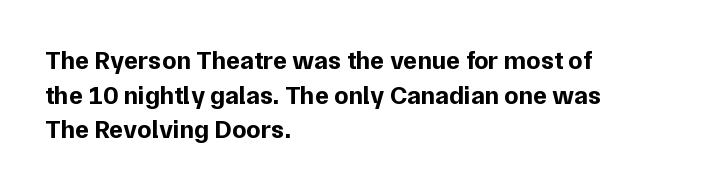
Q: Is the text bold? A: Yes.
Q: Is the text italic (slanted)? A: No, it is upright.
Q: Is the text underlined? A: No.
Q: How is the paragraph aligned? A: Left-aligned.
Q: Is the spacing between letters normal or unusually wide? A: Normal.
Q: Is the spacing between lines tight, normal or loose? A: Normal.
